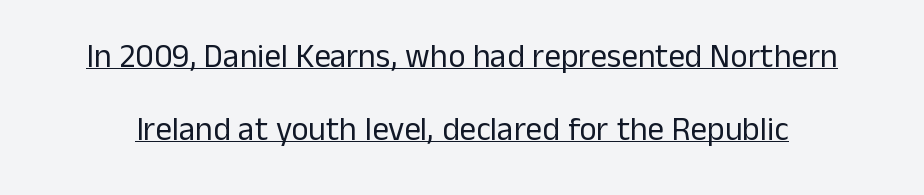
Q: Is the text bold? A: No.
Q: Is the text italic (slanted)? A: No, it is upright.
Q: Is the typeface a serif or a sans-serif typeface? A: Sans-serif.
Q: Is the text underlined? A: Yes.
Q: Is the spacing between letters normal or unusually wide? A: Normal.
Q: Is the spacing between lines tight, normal or loose? A: Loose.
Q: Width (condensed, normal, or wide)? A: Normal.
Q: Stroke contrast? A: Low.
Q: x-height? A: Medium.
Q: Monospaced? A: No.
